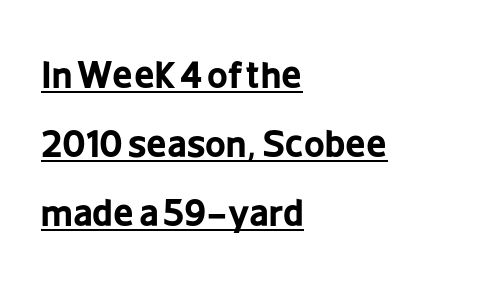
{"serif": "no", "italic": "no", "bold": "yes", "weight": "bold", "width": "condensed", "stroke_contrast": "low", "x_height": "medium", "monospaced": "no", "underline": "yes", "align": "left", "line_spacing": "loose", "line_spacing_ratio": 1.92, "letter_spacing": "normal", "letter_spacing_em": 0.0, "glyph_px": 36}
